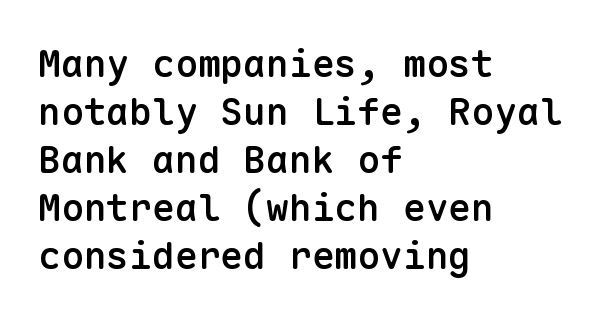
Q: Is the text bold? A: Semi-bold.
Q: Is the text italic (slanted)? A: No, it is upright.
Q: Is the typeface a serif or a sans-serif typeface? A: Sans-serif.
Q: Is the text underlined? A: No.
Q: How is the paragraph aligned? A: Left-aligned.
Q: Is the spacing between letters normal or unusually wide? A: Normal.
Q: Is the spacing between lines tight, normal or loose? A: Normal.
Q: Width (condensed, normal, or wide)? A: Normal.
Q: Stroke contrast? A: Low.
Q: x-height? A: Medium.
Q: Monospaced? A: Yes.
